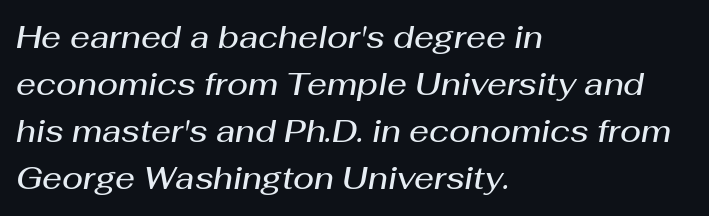
Emphasis by weight is partial: semibold. Check the space under the baseline: it is left empty. The passage shown leans; its letterforms are oblique. One-word summary of the alignment: left.
